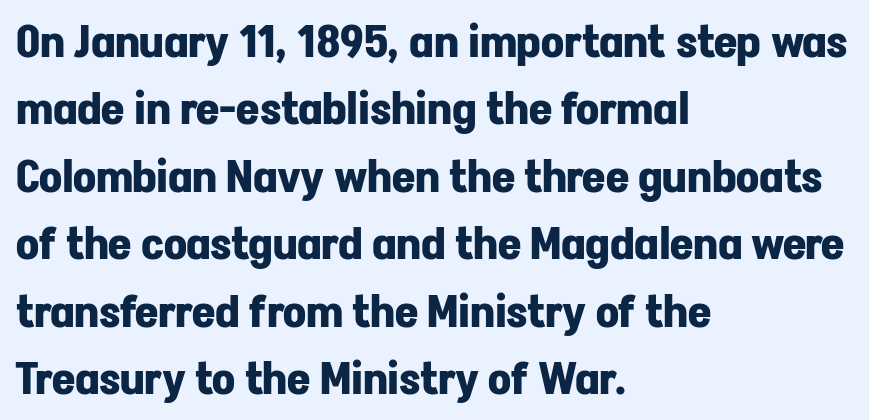
The image shows 45 px bold sans-serif type, upright; set left-aligned, normal line spacing (1.5x), normal letter spacing, not underlined; low stroke contrast and a medium x-height.
